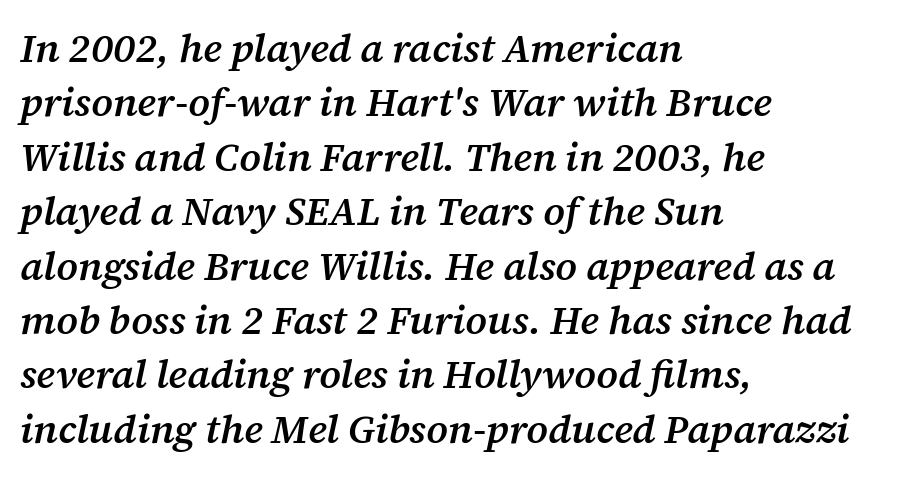
Q: Is the text bold? A: Semi-bold.
Q: Is the text italic (slanted)? A: Yes, it leans right by about 12 degrees.
Q: Is the typeface a serif or a sans-serif typeface? A: Serif.
Q: Is the text underlined? A: No.
Q: How is the paragraph aligned? A: Left-aligned.
Q: Is the spacing between letters normal or unusually wide? A: Normal.
Q: Is the spacing between lines tight, normal or loose? A: Normal.
Q: Width (condensed, normal, or wide)? A: Normal.
Q: Stroke contrast? A: Medium.
Q: x-height? A: Medium.
Q: Monospaced? A: No.
